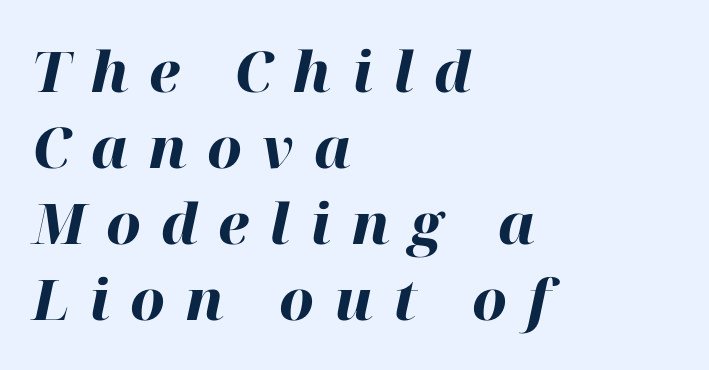
The image shows 56 px heavy type, italic (leaning right); set left-aligned, normal line spacing (1.36x), unusually wide letter spacing (+0.36 em), not underlined; high stroke contrast and a medium x-height.
